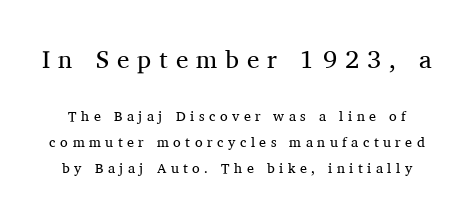
On a weight scale, this lands at 450 or below. The font's upright variant was chosen for this text. The initial chunk of copy outweighs the following chunk in type size. Each word looks stretched out because of the extra space between its letters. Only glyphs here, with clear space below each row.
